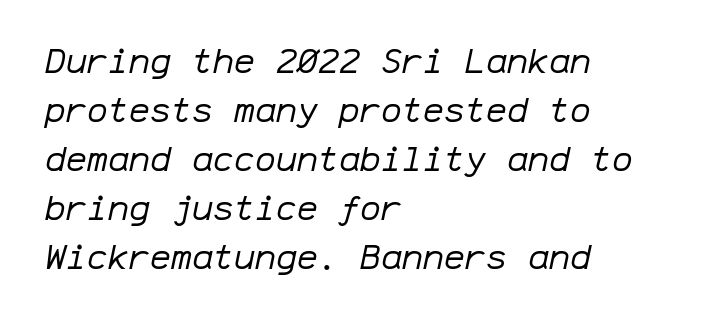
The image shows 35 px regular-weight type, italic (leaning right), monospaced; set left-aligned, normal line spacing (1.4x), normal letter spacing, not underlined; low stroke contrast and a medium x-height.
